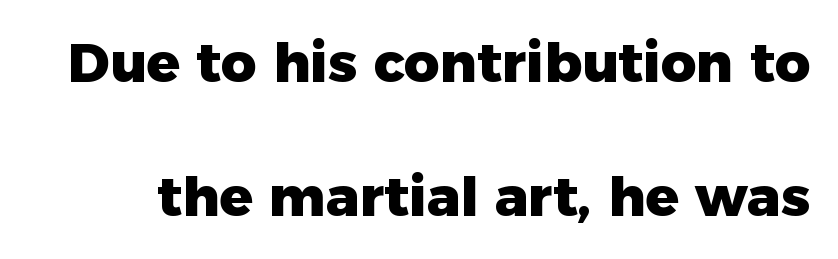
No word sits above an underline. Each new line begins a long way beneath the previous one. Compared with typical body copy, the letter spacing here is the same. Character widths vary here, with narrow letters taking less room than wide ones. The typography opts for an upright posture over an oblique one.
